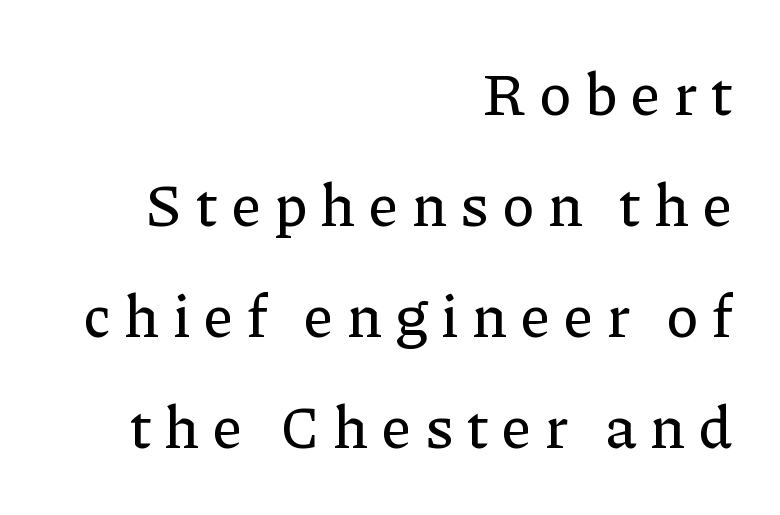
The image shows 60 px serif type, upright; set right-aligned, line spacing 1.85x, unusually wide letter spacing (+0.23 em), not underlined; low stroke contrast and a medium x-height.
